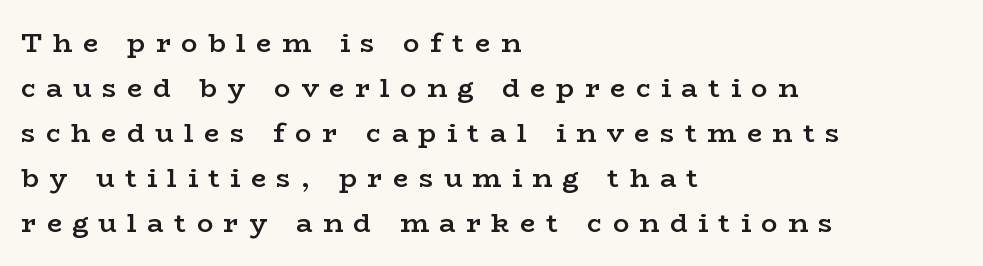
Q: Is the text bold? A: Semi-bold.
Q: Is the text italic (slanted)? A: No, it is upright.
Q: Is the text underlined? A: No.
Q: How is the paragraph aligned? A: Left-aligned.
Q: Is the spacing between letters normal or unusually wide? A: Unusually wide.
Q: Is the spacing between lines tight, normal or loose? A: Normal.
